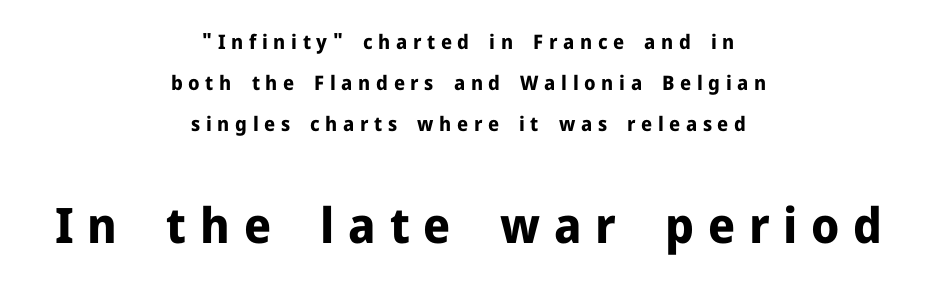
The image shows 49 px bold sans-serif type, upright; set centered, loose line spacing (2.06x), unusually wide letter spacing (+0.28 em), not underlined; the second (bottom) block is 2.45x larger; low stroke contrast and a medium x-height.
